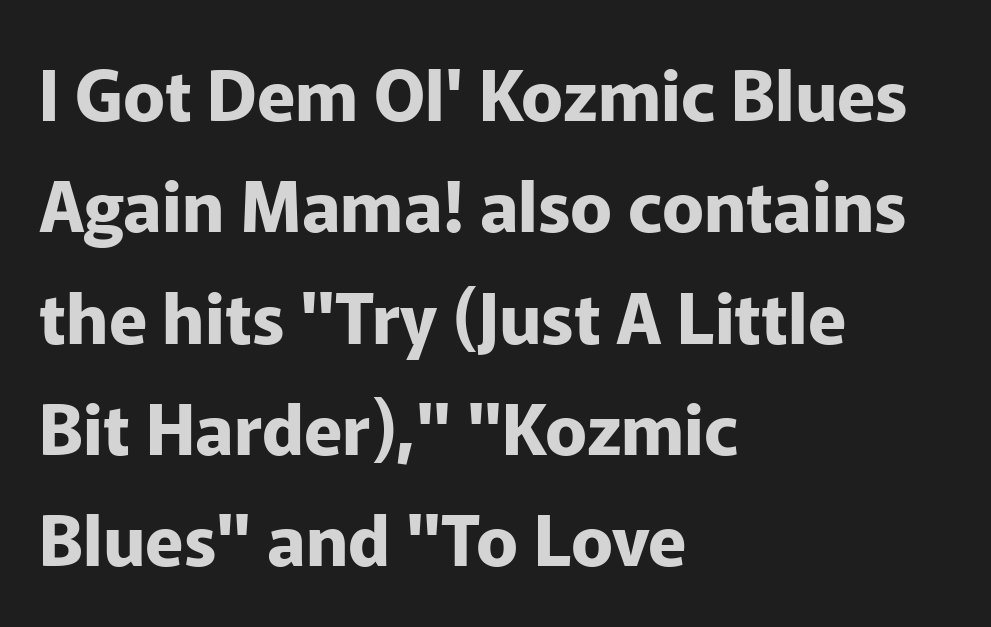
Q: Is the text bold? A: Yes.
Q: Is the text italic (slanted)? A: No, it is upright.
Q: Is the typeface a serif or a sans-serif typeface? A: Sans-serif.
Q: Is the text underlined? A: No.
Q: How is the paragraph aligned? A: Left-aligned.
Q: Is the spacing between letters normal or unusually wide? A: Normal.
Q: Is the spacing between lines tight, normal or loose? A: Normal.
Q: Width (condensed, normal, or wide)? A: Normal.
Q: Stroke contrast? A: Low.
Q: x-height? A: Medium.
Q: Monospaced? A: No.
